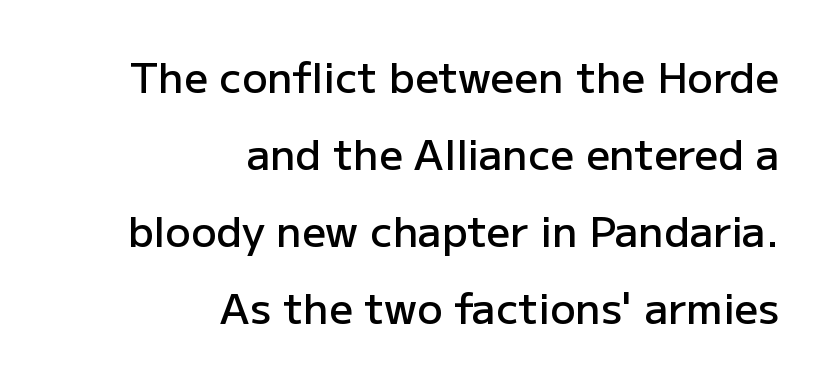
Does the lettering tilt? It doesn't — this is upright. Nothing unusual about the tracking: characters are spaced as the font intends. Where is the straight margin? On the right. Nobody drew a line under any word here. Students, this is semibold: more ink than regular, less than bold.
